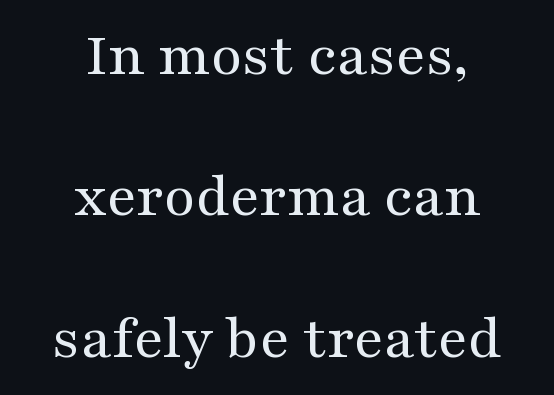
The image shows 64 px regular-weight, wide serif type, upright; set centered, loose line spacing (2.21x), normal letter spacing, not underlined; medium stroke contrast and a medium x-height.
